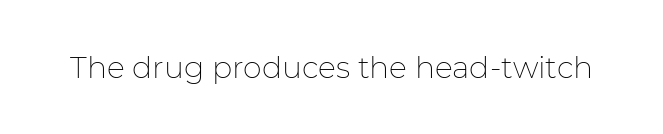
Summary of weight: not heavy and not bold. Letterform terminals end flat and unadorned throughout the passage. Here the designer chose a conventional face with non-uniform glyph widths. This is roman type, the default non-slanted kind. Glyph-to-glyph distance matches everyday printed text. Quick note: underline off.
